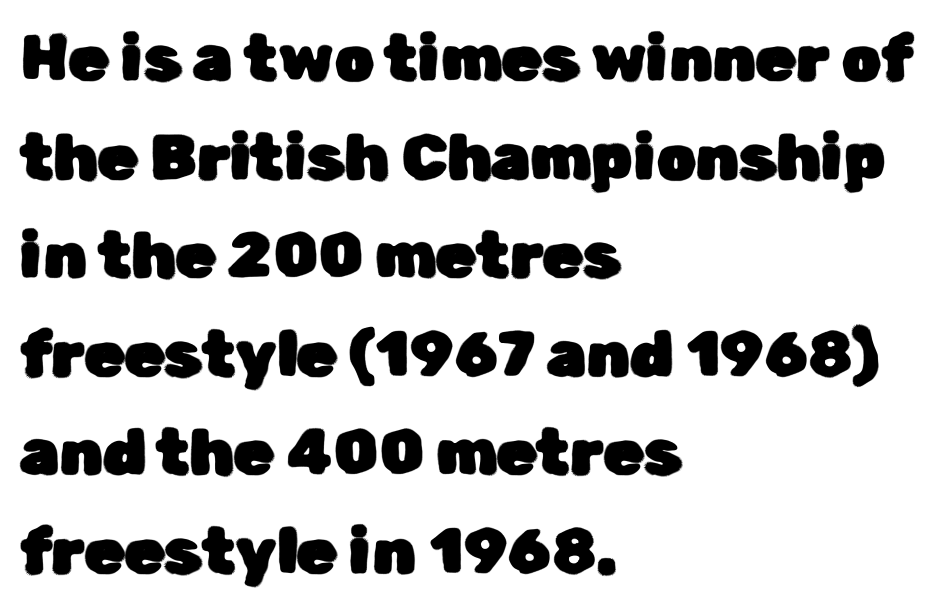
{"serif": "no", "italic": "no", "width": "normal", "stroke_contrast": "low", "x_height": "medium", "monospaced": "no", "underline": "no", "align": "left", "line_spacing": "normal", "line_spacing_ratio": 1.54, "letter_spacing": "normal", "letter_spacing_em": 0.0, "glyph_px": 64}
